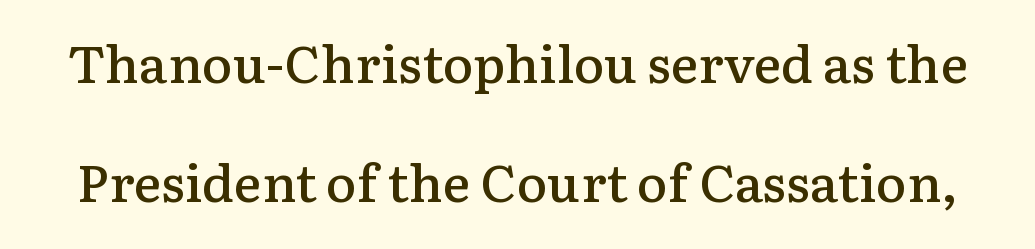
How heavy is the stroke? Medium-heavy — a semibold, shy of bold. Summary of vertical rhythm: relaxed, with wide interline spacing. Think of a printed novel: that variable character pitch is what you see here. The axis of the letterforms is exactly vertical.
